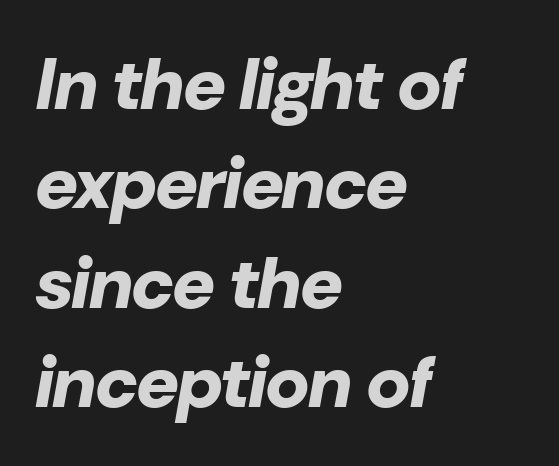
The image shows 73 px bold type, italic (leaning right); set left-aligned, normal line spacing (1.36x), normal letter spacing, not underlined; low stroke contrast and a medium x-height.
